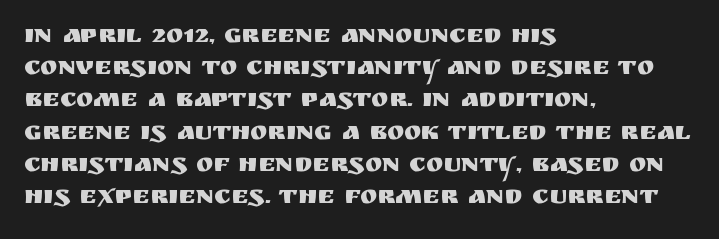
The image shows 26 px text type, upright; set left-aligned, line spacing 1.24x, normal letter spacing, not underlined.
